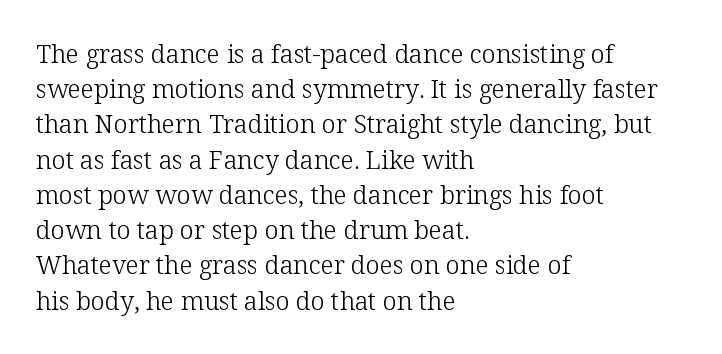
The image shows 25 px text type, upright; set left-aligned, normal line spacing (1.41x), normal letter spacing, not underlined.
